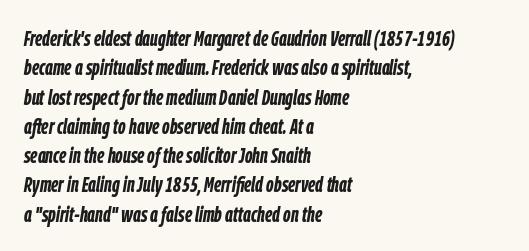
The image shows 22 px bold type, italic (leaning right); set left-aligned, normal line spacing (1.33x), normal letter spacing, not underlined.
